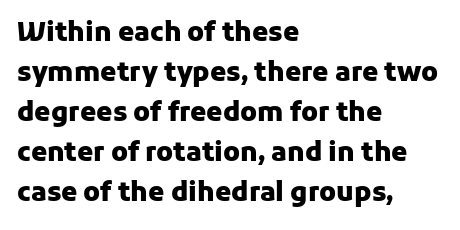
{"italic": "no", "bold": "yes", "underline": "no", "align": "left", "line_spacing": "normal", "line_spacing_ratio": 1.54, "letter_spacing": "normal", "letter_spacing_em": 0.0, "glyph_px": 26}
